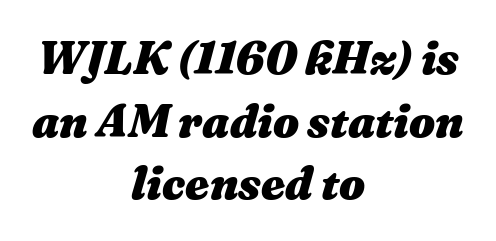
Typographic density is high because the face is bold. Think of a printed novel: that variable character pitch is what you see here. Letters rest on an invisible, unmarked baseline. In CSS terms this would be text-align: center. The passage shown leans; its letterforms are oblique. The space between consecutive lines is moderate.
